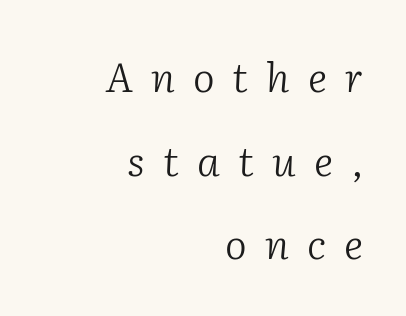
The block of text is sparse from top to bottom, with ample space between rows. All the whitespace from short lines collects on the left. Proportional: the letters do not fall into vertical columns. Nobody drew a line under any word here. Letter spacing: wide.
